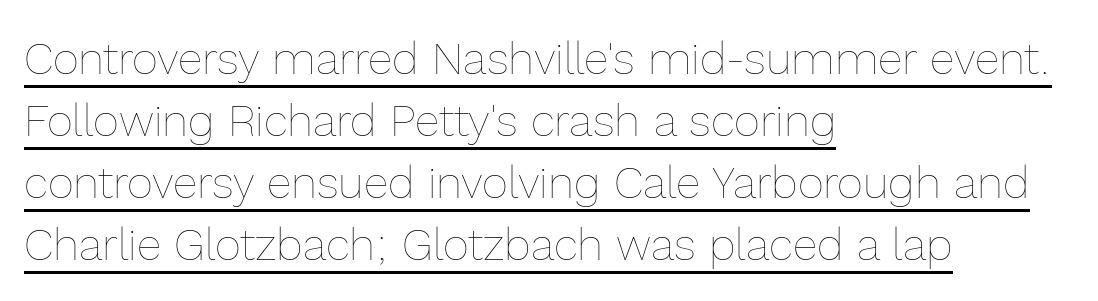
Tall strokes in this sample are plumb rather than angled. These lines sit exactly where default settings would place them. Observe the ordinary spacing: letters are neighbours, not strangers. Stroke thickness stays within the range of a standard reading face or lighter. The lines in this sample share a left origin and differ only in where they stop. The face used here is proportionally spaced, like ordinary book or web type.
